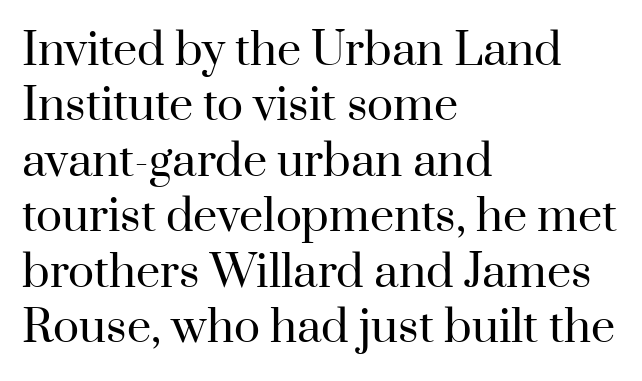
The letters carry serifs — small finishing strokes at the ends of their stems. Just letters on the line, the space beneath them empty. This is roman type, the default non-slanted kind. The letters look calm and open, with moderate or lighter stems. The paragraph has a hard left edge and a soft right edge.
